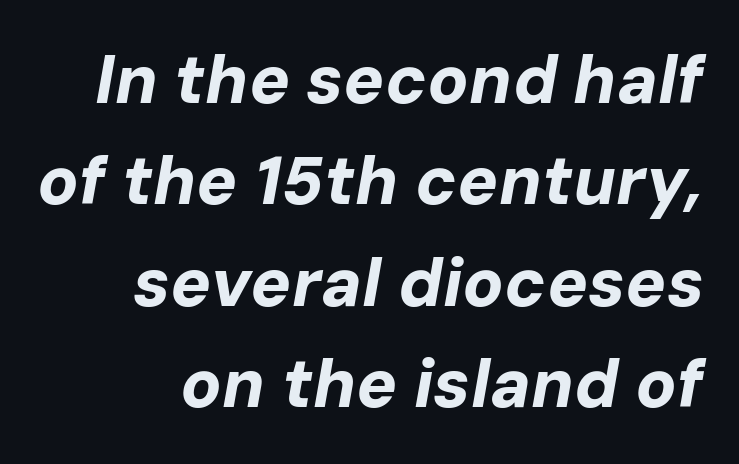
Q: Is the text bold? A: Yes.
Q: Is the text italic (slanted)? A: Yes, it leans right by about 10 degrees.
Q: Is the text underlined? A: No.
Q: Is the spacing between letters normal or unusually wide? A: Normal.
Q: Is the spacing between lines tight, normal or loose? A: Normal.
Q: Width (condensed, normal, or wide)? A: Normal.
Q: Stroke contrast? A: Low.
Q: x-height? A: Medium.
Q: Monospaced? A: No.
